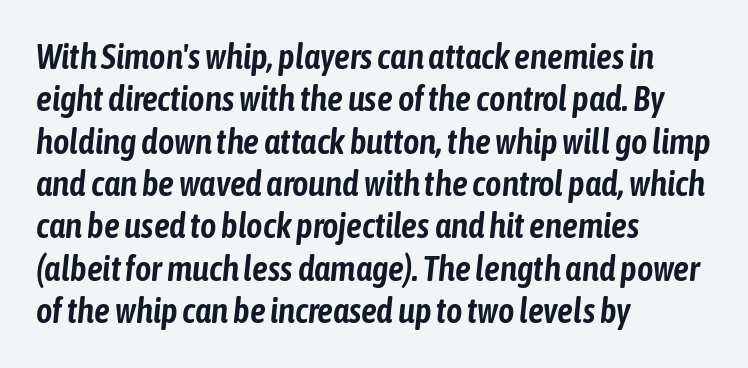
{"italic": "yes", "lean": "right", "slant_degrees": 6, "width": "condensed", "stroke_contrast": "low", "x_height": "medium", "monospaced": "no", "underline": "no", "align": "left", "line_spacing_ratio": 1.21, "letter_spacing": "normal", "letter_spacing_em": 0.0, "glyph_px": 35}
